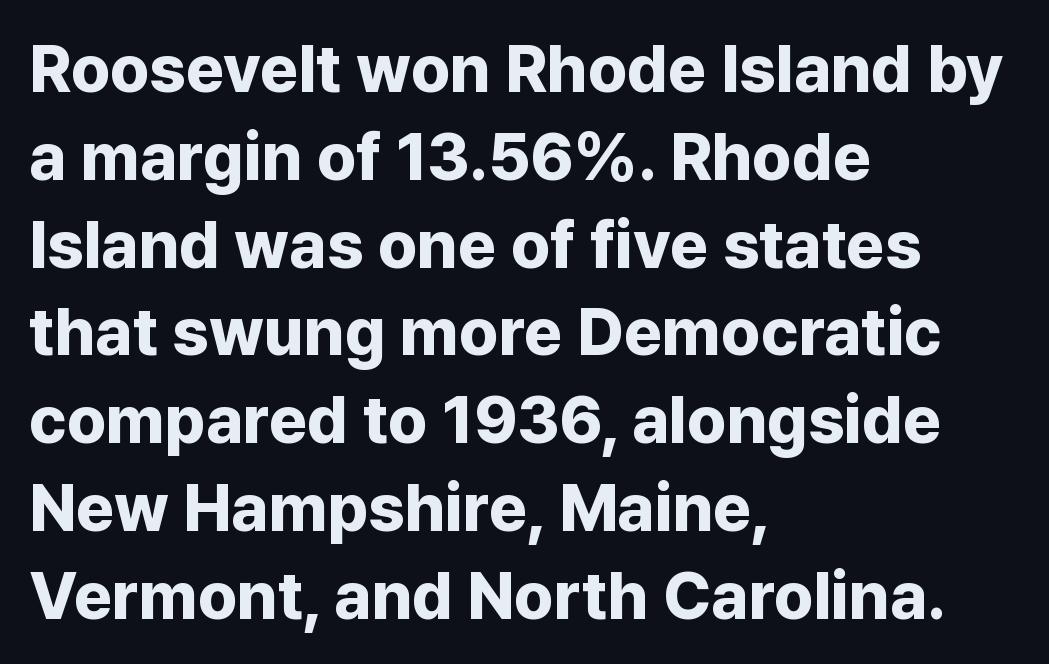
Q: Is the text bold? A: Yes.
Q: Is the text italic (slanted)? A: No, it is upright.
Q: Is the typeface a serif or a sans-serif typeface? A: Sans-serif.
Q: Is the text underlined? A: No.
Q: How is the paragraph aligned? A: Left-aligned.
Q: Is the spacing between letters normal or unusually wide? A: Normal.
Q: Is the spacing between lines tight, normal or loose? A: Normal.
Q: Width (condensed, normal, or wide)? A: Normal.
Q: Stroke contrast? A: Low.
Q: x-height? A: Medium.
Q: Monospaced? A: No.
